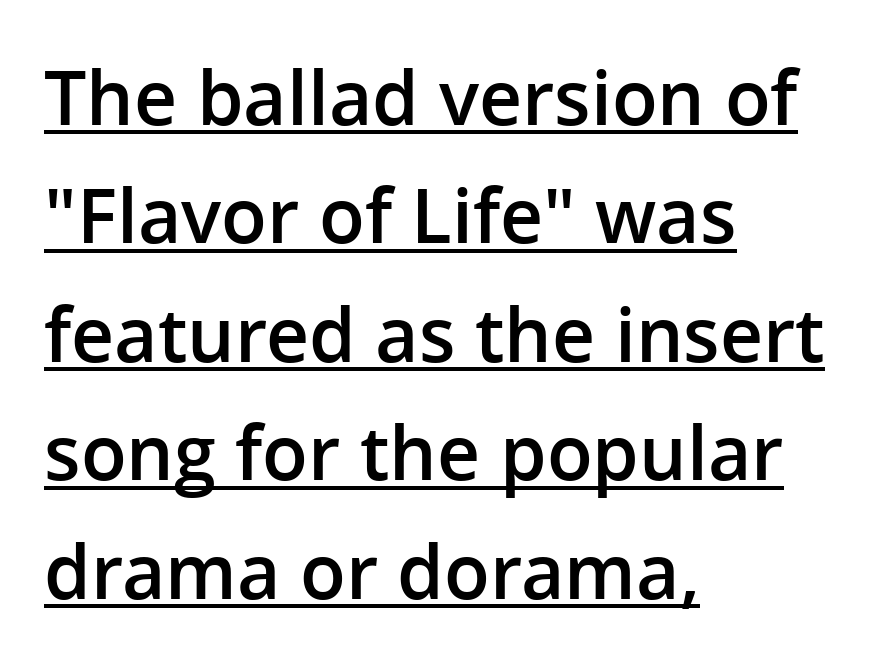
{"serif": "no", "italic": "no", "bold": "semi", "weight": "semibold", "width": "normal", "stroke_contrast": "low", "x_height": "medium", "monospaced": "no", "underline": "yes", "align": "left", "line_spacing": "normal", "line_spacing_ratio": 1.58, "letter_spacing": "normal", "letter_spacing_em": 0.0, "glyph_px": 75}
